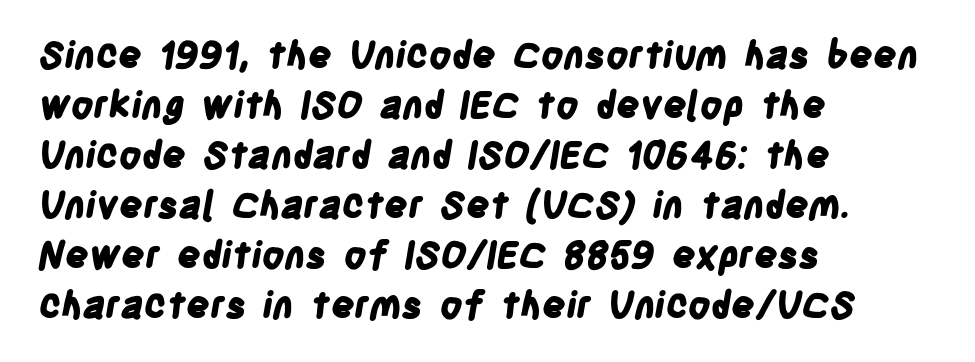
Q: Is the text bold? A: Yes.
Q: Is the typeface a serif or a sans-serif typeface? A: Sans-serif.
Q: Is the text underlined? A: No.
Q: How is the paragraph aligned? A: Left-aligned.
Q: Is the spacing between letters normal or unusually wide? A: Normal.
Q: Is the spacing between lines tight, normal or loose? A: Normal.
Q: Width (condensed, normal, or wide)? A: Condensed.
Q: Stroke contrast? A: Low.
Q: x-height? A: Large.
Q: Monospaced? A: No.
